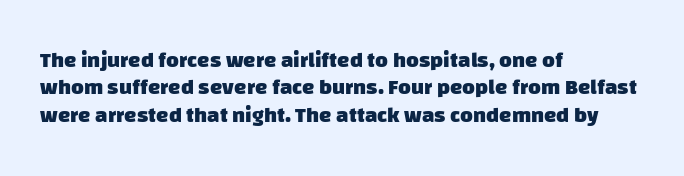
Q: Is the text bold? A: Yes.
Q: Is the text underlined? A: No.
Q: How is the paragraph aligned? A: Left-aligned.
Q: Is the spacing between letters normal or unusually wide? A: Normal.
